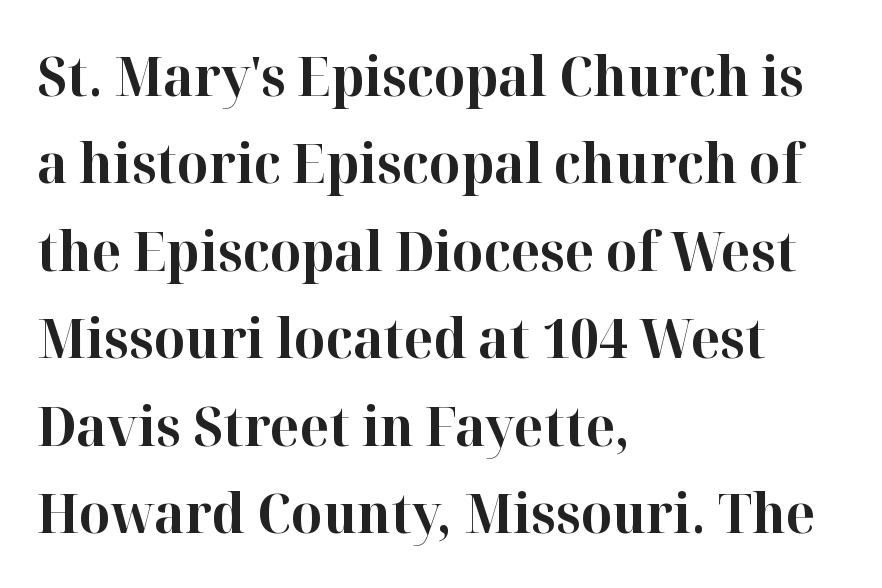
{"serif": "yes", "italic": "no", "bold": "yes", "weight": "bold", "width": "normal", "stroke_contrast": "high", "x_height": "medium", "monospaced": "no", "underline": "no", "align": "left", "line_spacing": "normal", "line_spacing_ratio": 1.59, "letter_spacing": "normal", "letter_spacing_em": 0.0, "glyph_px": 55}
